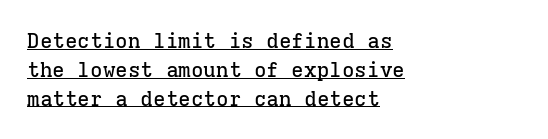
The image shows 21 px text type, upright; set left-aligned, normal line spacing (1.37x), normal letter spacing, underlined.
